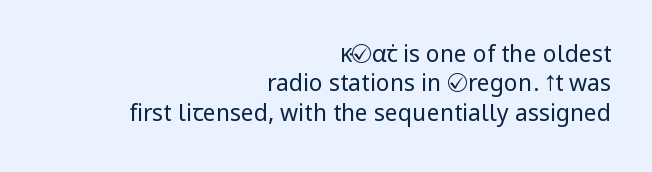
The passage shown stacks its lines at a standard gap. Layout note: lines flush right. Default kerning and tracking; the words read as compact shapes. A roman cut, with each character standing at attention. Check the space under the baseline: it is left empty.
